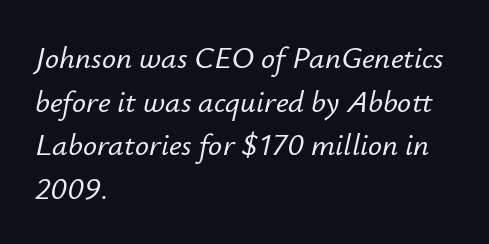
Q: Is the text italic (slanted)? A: Yes, it leans right by about 12 degrees.
Q: Is the text underlined? A: No.
Q: How is the paragraph aligned? A: Left-aligned.
Q: Is the spacing between letters normal or unusually wide? A: Normal.
Q: Is the spacing between lines tight, normal or loose? A: Normal.
Q: Width (condensed, normal, or wide)? A: Normal.
Q: Stroke contrast? A: Low.
Q: x-height? A: Small.
Q: Monospaced? A: No.
